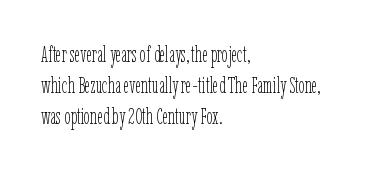
The words here are not underlined. Default kerning and tracking; the words read as compact shapes. The paragraph shown leans on its left margin. Posture: straight, roman, zero tilt. Vertical stems look standard width or narrower in stroke. Vertical spacing — default.
